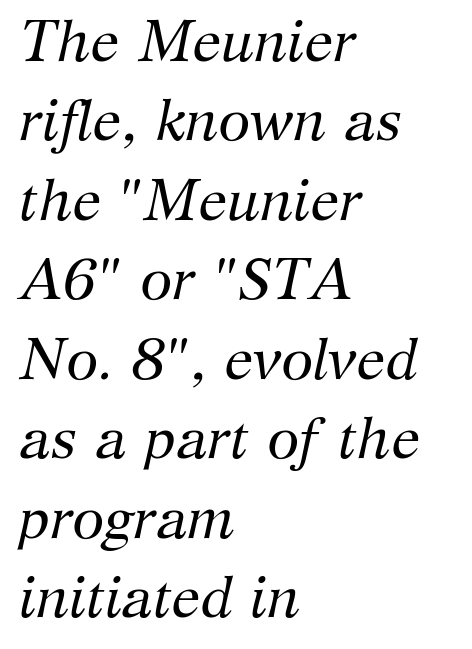
Q: Is the text bold? A: No.
Q: Is the text italic (slanted)? A: Yes, it leans right by about 12 degrees.
Q: Is the typeface a serif or a sans-serif typeface? A: Serif.
Q: Is the text underlined? A: No.
Q: How is the paragraph aligned? A: Left-aligned.
Q: Is the spacing between letters normal or unusually wide? A: Normal.
Q: Is the spacing between lines tight, normal or loose? A: Normal.
Q: Width (condensed, normal, or wide)? A: Normal.
Q: Stroke contrast? A: Medium.
Q: x-height? A: Medium.
Q: Monospaced? A: No.
